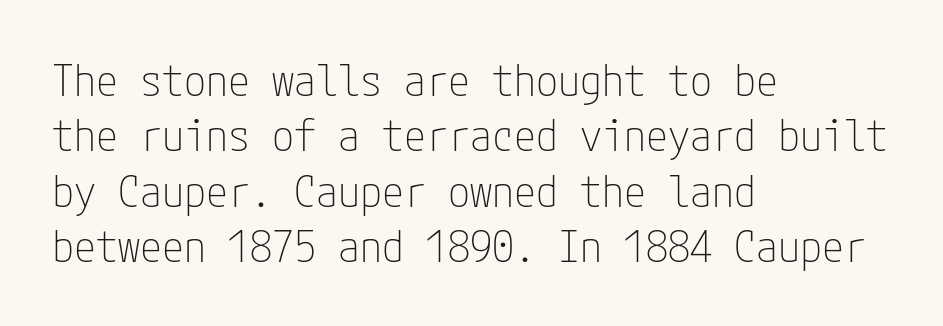
The typesetting does not lean heavy: it is not bold. The setting favours the left margin, as ordinary paragraphs usually do. Observe the ordinary spacing: letters are neighbours, not strangers. Underlining? Definitely not there. Every character sits straight up, as roman type does.
